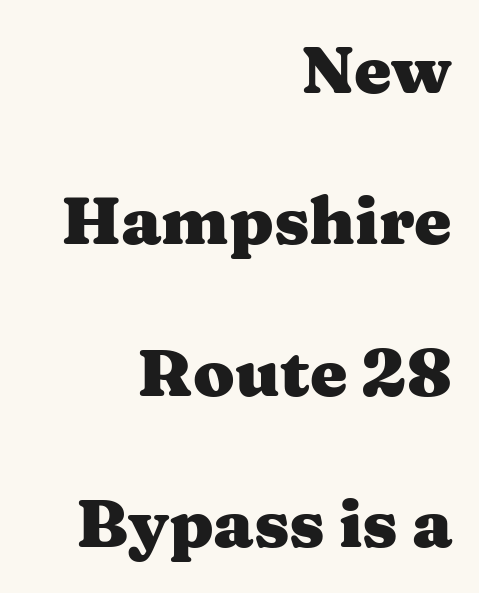
{"serif": "yes", "italic": "no", "bold": "yes", "weight": "heavy", "width": "wide", "stroke_contrast": "medium", "x_height": "medium", "monospaced": "no", "underline": "no", "align": "right", "line_spacing": "loose", "line_spacing_ratio": 2.26, "letter_spacing": "normal", "letter_spacing_em": 0.0, "glyph_px": 67}
